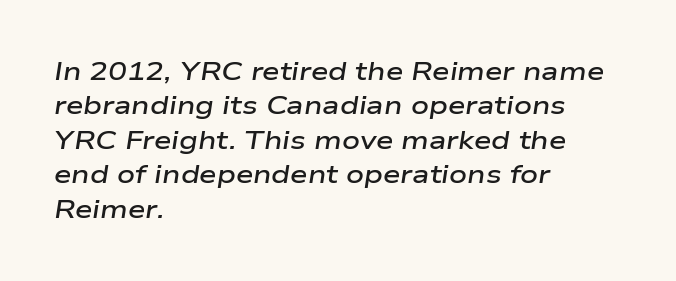
Q: Is the text bold? A: Semi-bold.
Q: Is the text italic (slanted)? A: Yes, it leans right by about 9 degrees.
Q: Is the text underlined? A: No.
Q: How is the paragraph aligned? A: Left-aligned.
Q: Is the spacing between letters normal or unusually wide? A: Normal.
Q: Is the spacing between lines tight, normal or loose? A: Normal.
